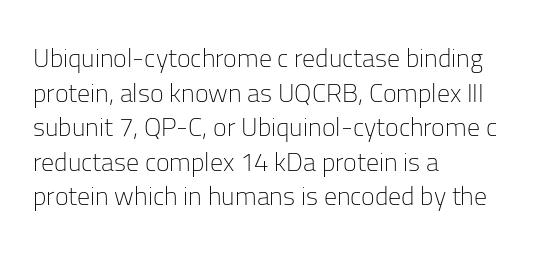
{"italic": "no", "bold": "no", "underline": "no", "align": "left", "line_spacing": "normal", "line_spacing_ratio": 1.33, "letter_spacing": "normal", "letter_spacing_em": 0.0, "glyph_px": 26}
